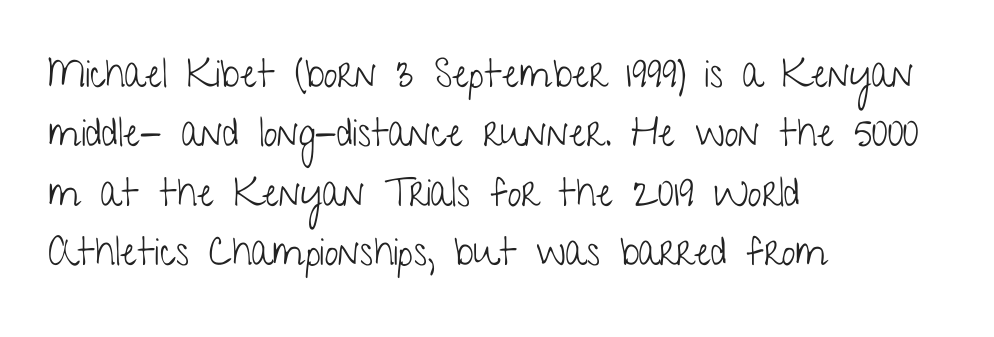
The image shows 39 px light, condensed sans-serif type, upright; set left-aligned, normal line spacing (1.52x), normal letter spacing, not underlined; low stroke contrast and a medium x-height.
